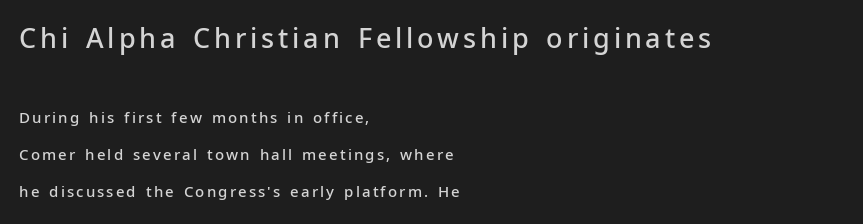
Q: Is the text bold? A: Semi-bold.
Q: Is the text italic (slanted)? A: No, it is upright.
Q: Is the text underlined? A: No.
Q: How is the paragraph aligned? A: Left-aligned.
Q: Is the spacing between lines tight, normal or loose? A: Loose.
Q: Which block of text is set in a larger size, the first (top) or the second (bottom)? A: The first (top) one.
